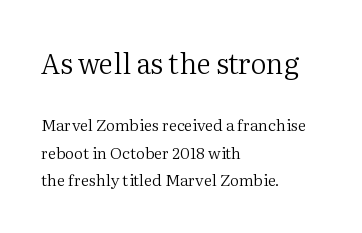
The image shows 28 px regular-weight serif type, upright; set left-aligned, line spacing 1.73x, normal letter spacing, not underlined; the first (top) block is 1.75x larger; medium stroke contrast and a medium x-height.
